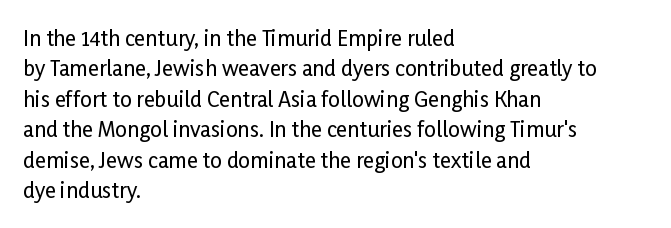
The image shows 21 px text type, upright; set left-aligned, normal line spacing (1.45x), normal letter spacing, not underlined.
